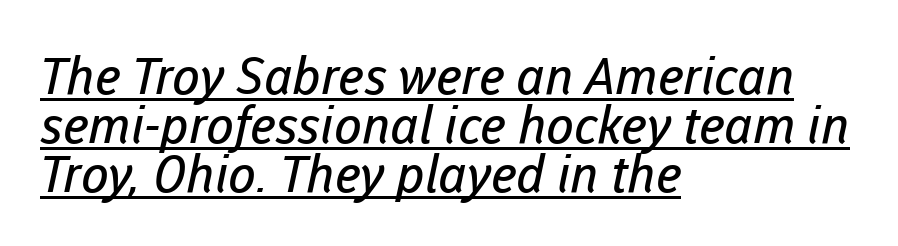
Is this a heavy cut? Hardly; it is regular or lighter. The words here are underlined. You can tell from the bare stems that sans-serif type was used. Tracking value appears to be zero — textbook default spacing. Short and long lines alike share a common starting point at left.
